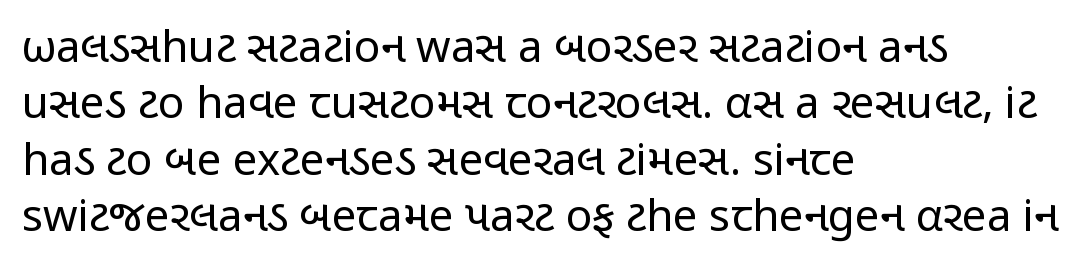
Q: Is the text bold? A: No.
Q: Is the text italic (slanted)? A: No, it is upright.
Q: Is the typeface a serif or a sans-serif typeface? A: Sans-serif.
Q: Is the text underlined? A: No.
Q: How is the paragraph aligned? A: Left-aligned.
Q: Is the spacing between letters normal or unusually wide? A: Normal.
Q: Is the spacing between lines tight, normal or loose? A: Normal.
Q: Width (condensed, normal, or wide)? A: Condensed.
Q: Stroke contrast? A: Low.
Q: x-height? A: Medium.
Q: Monospaced? A: No.
